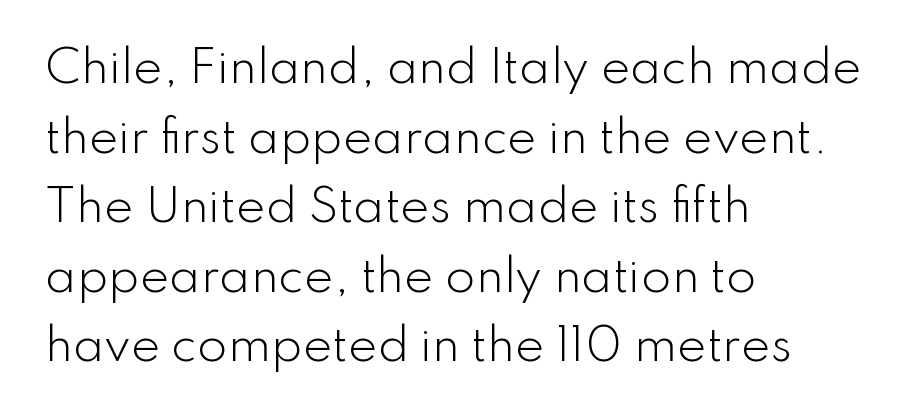
The image shows 44 px light sans-serif type, upright; set left-aligned, normal line spacing (1.58x), normal letter spacing, not underlined; low stroke contrast and a small x-height.
